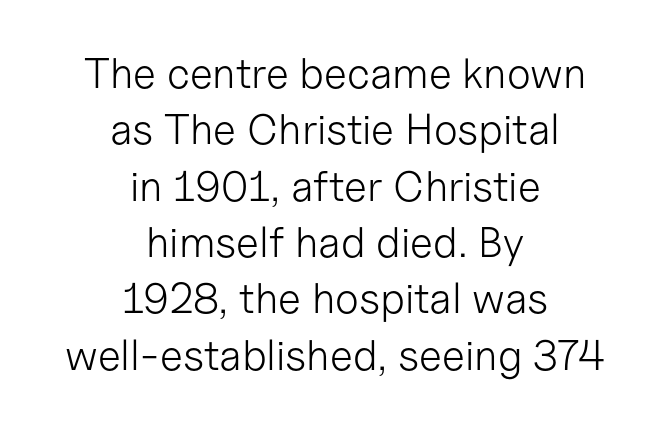
Where is the straight margin? There isn't one; the lines are centered. The block of text has a typical density, with ordinary space between rows. The passage shown is not bold in any degree. Here the designer chose a conventional face with non-uniform glyph widths. The glyphs are unaccompanied by any horizontal stroke below them.
